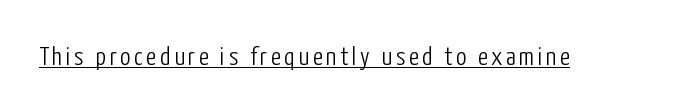
The image shows 26 px text type, upright; set underlined.
